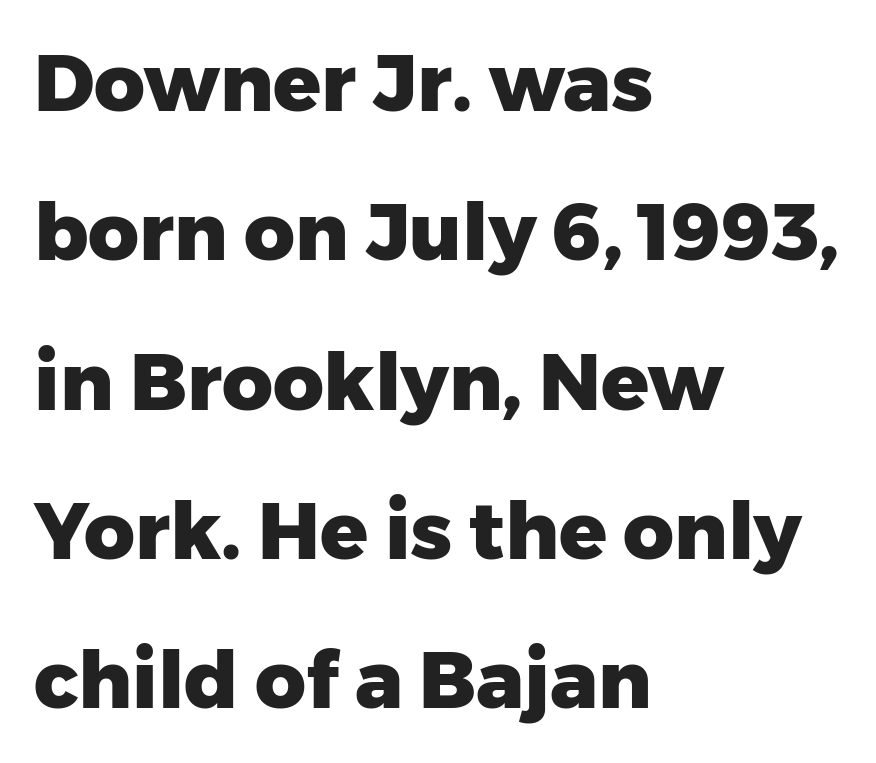
Q: Is the text bold? A: Yes.
Q: Is the text italic (slanted)? A: No, it is upright.
Q: Is the typeface a serif or a sans-serif typeface? A: Sans-serif.
Q: Is the text underlined? A: No.
Q: How is the paragraph aligned? A: Left-aligned.
Q: Is the spacing between letters normal or unusually wide? A: Normal.
Q: Width (condensed, normal, or wide)? A: Normal.
Q: Stroke contrast? A: Low.
Q: x-height? A: Medium.
Q: Monospaced? A: No.
